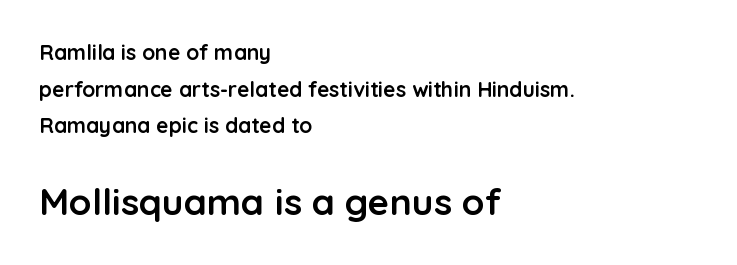
{"serif": "no", "italic": "no", "bold": "yes", "weight": "semibold", "width": "normal", "stroke_contrast": "low", "x_height": "medium", "monospaced": "no", "underline": "no", "align": "left", "line_spacing_ratio": 1.74, "letter_spacing": "normal", "letter_spacing_em": 0.0, "larger_block": "second", "size_ratio": 1.76, "glyph_px": 37}
